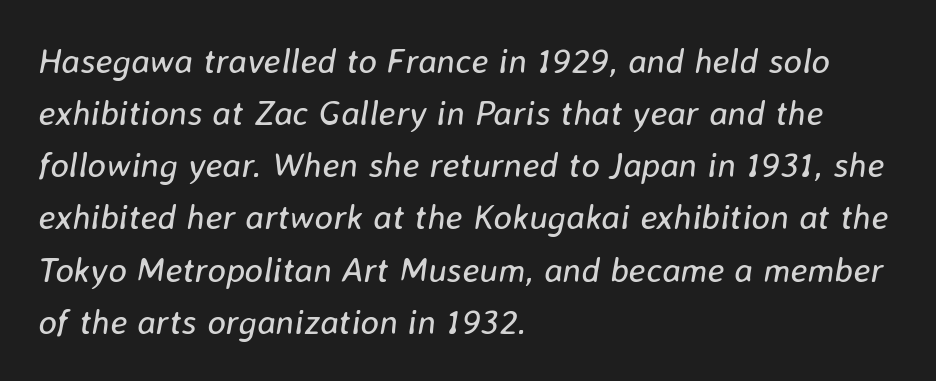
A typesetter would call this zero additional tracking. If you drew a ruler down the left edge, every line would touch it. The characters are drawn with everyday or finer stroke widths. Line spacing here is normal.
